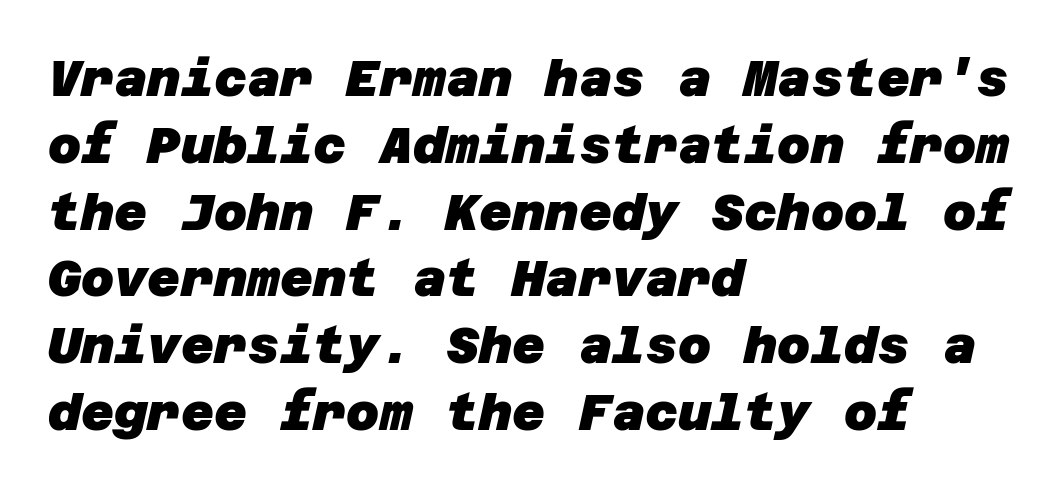
The image shows 51 px heavy sans-serif type; set left-aligned, normal line spacing (1.31x), normal letter spacing, not underlined; low stroke contrast and a large x-height.
